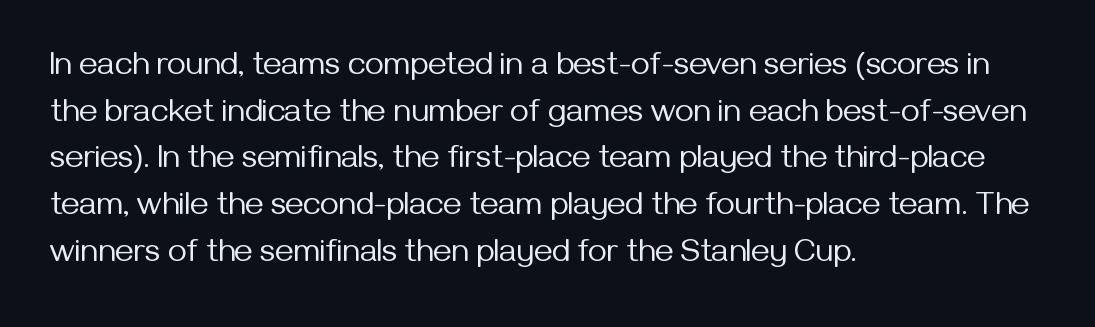
Q: Is the text bold? A: No.
Q: Is the text italic (slanted)? A: No, it is upright.
Q: Is the typeface a serif or a sans-serif typeface? A: Sans-serif.
Q: Is the text underlined? A: No.
Q: How is the paragraph aligned? A: Left-aligned.
Q: Is the spacing between letters normal or unusually wide? A: Normal.
Q: Is the spacing between lines tight, normal or loose? A: Normal.
Q: Width (condensed, normal, or wide)? A: Normal.
Q: Stroke contrast? A: Medium.
Q: x-height? A: Medium.
Q: Monospaced? A: No.
